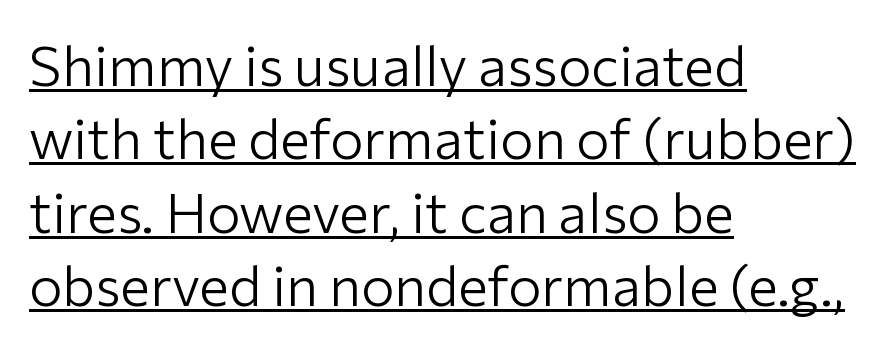
Underlined type. Vertical strokes here are truly vertical. The rendering uses a moderate line-height, typical for paragraphs. Is this a fixed-width face? No — the glyphs have proportional, varying widths.
